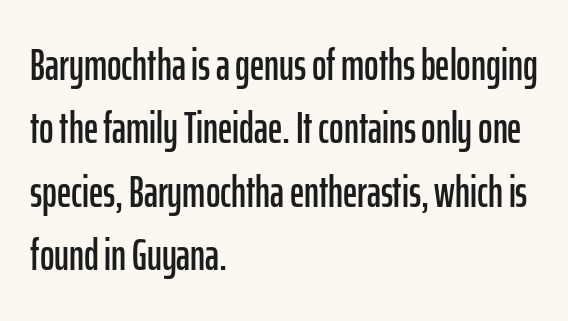
This sample is left-justified, so line endings fall wherever the words run out. Proportional: the letters do not fall into vertical columns. In terms of posture, this sample is upright. The string is rendered with underlining switched off. The lines sit at an ordinary, default distance from one another. Between one letter and the next there's only the usual sliver of space.
